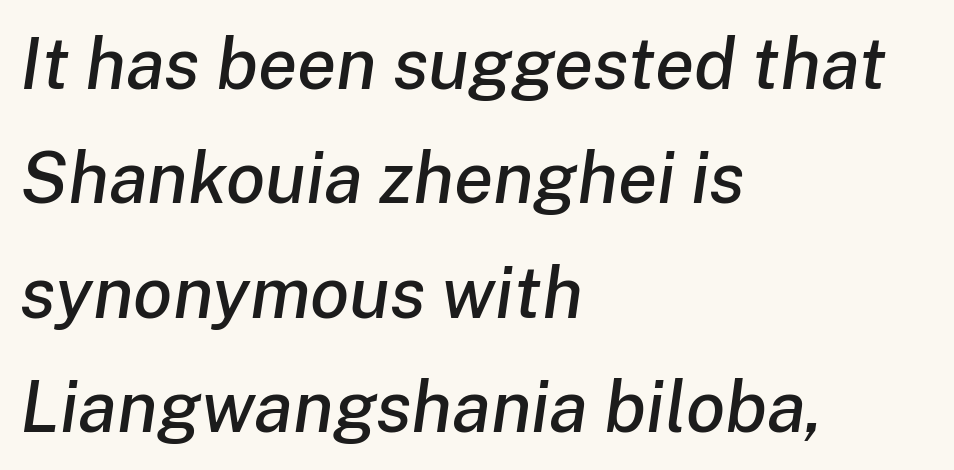
{"italic": "yes", "lean": "right", "slant_degrees": 8, "width": "normal", "stroke_contrast": "low", "x_height": "medium", "monospaced": "no", "underline": "no", "align": "left", "line_spacing": "normal", "line_spacing_ratio": 1.59, "letter_spacing": "normal", "letter_spacing_em": 0.0, "glyph_px": 72}
